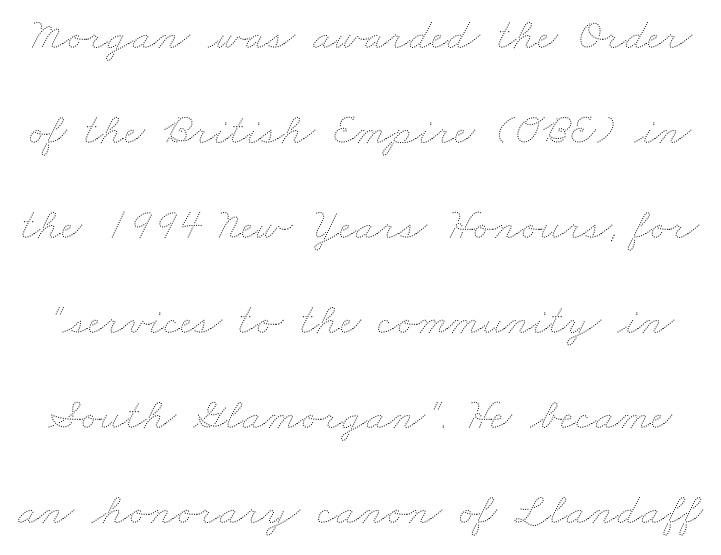
The image shows 45 px thin, wide type; set loose line spacing (2.11x), normal letter spacing, not underlined; medium stroke contrast and a small x-height.
